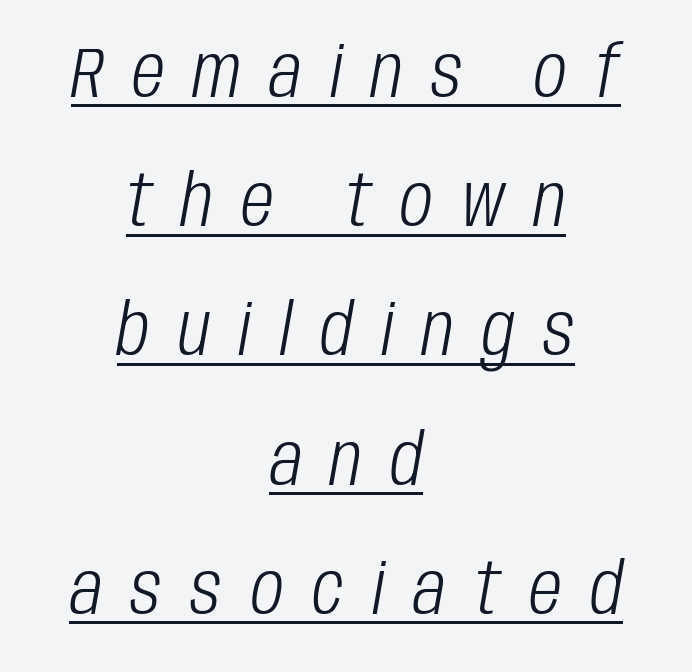
The image shows 71 px light, condensed type, italic (leaning right); set centered, line spacing 1.82x, unusually wide letter spacing (+0.4 em), underlined; low stroke contrast and a large x-height.
